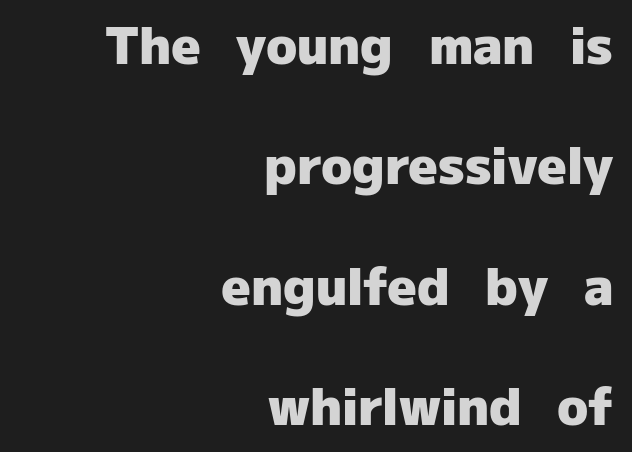
Q: Is the text bold? A: Yes.
Q: Is the text italic (slanted)? A: No, it is upright.
Q: Is the typeface a serif or a sans-serif typeface? A: Sans-serif.
Q: Is the text underlined? A: No.
Q: How is the paragraph aligned? A: Right-aligned.
Q: Is the spacing between letters normal or unusually wide? A: Normal.
Q: Is the spacing between lines tight, normal or loose? A: Loose.
Q: Width (condensed, normal, or wide)? A: Normal.
Q: Stroke contrast? A: Low.
Q: x-height? A: Medium.
Q: Monospaced? A: No.
